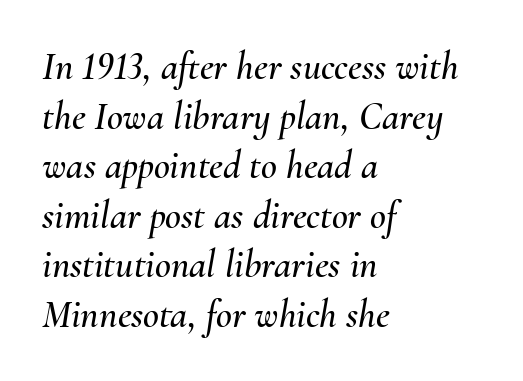
Q: Is the text italic (slanted)? A: Yes, it leans right by about 10 degrees.
Q: Is the text underlined? A: No.
Q: How is the paragraph aligned? A: Left-aligned.
Q: Is the spacing between letters normal or unusually wide? A: Normal.
Q: Is the spacing between lines tight, normal or loose? A: Normal.
Q: Width (condensed, normal, or wide)? A: Normal.
Q: Stroke contrast? A: Medium.
Q: x-height? A: Small.
Q: Monospaced? A: No.
